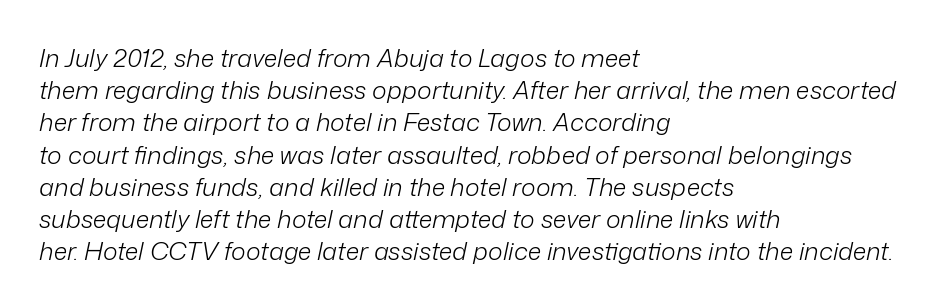
The image shows 25 px text type, italic (leaning right); set left-aligned, normal line spacing (1.29x), normal letter spacing, not underlined.
